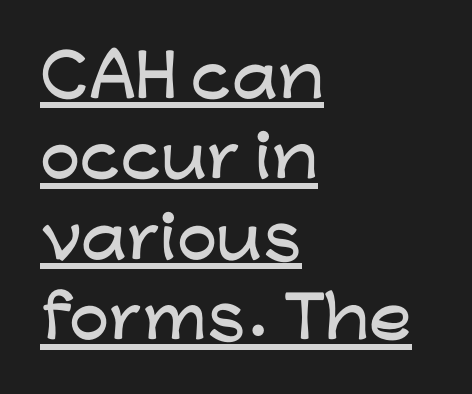
The image shows 57 px wide sans-serif type, upright; set left-aligned, normal line spacing (1.41x), normal letter spacing, underlined; low stroke contrast and a medium x-height.
